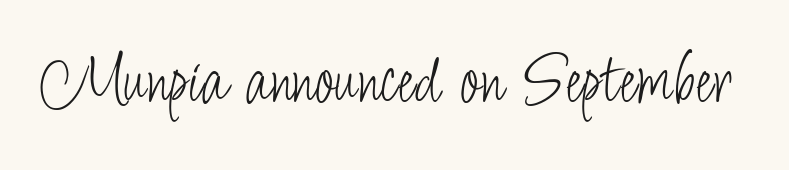
Tracking value appears to be zero — textbook default spacing. The type family on display is of the sans-serif kind. Character widths vary here, with narrow letters taking less room than wide ones. This is not heavy type; no bold has been used. The space directly below the letters is spotless.
